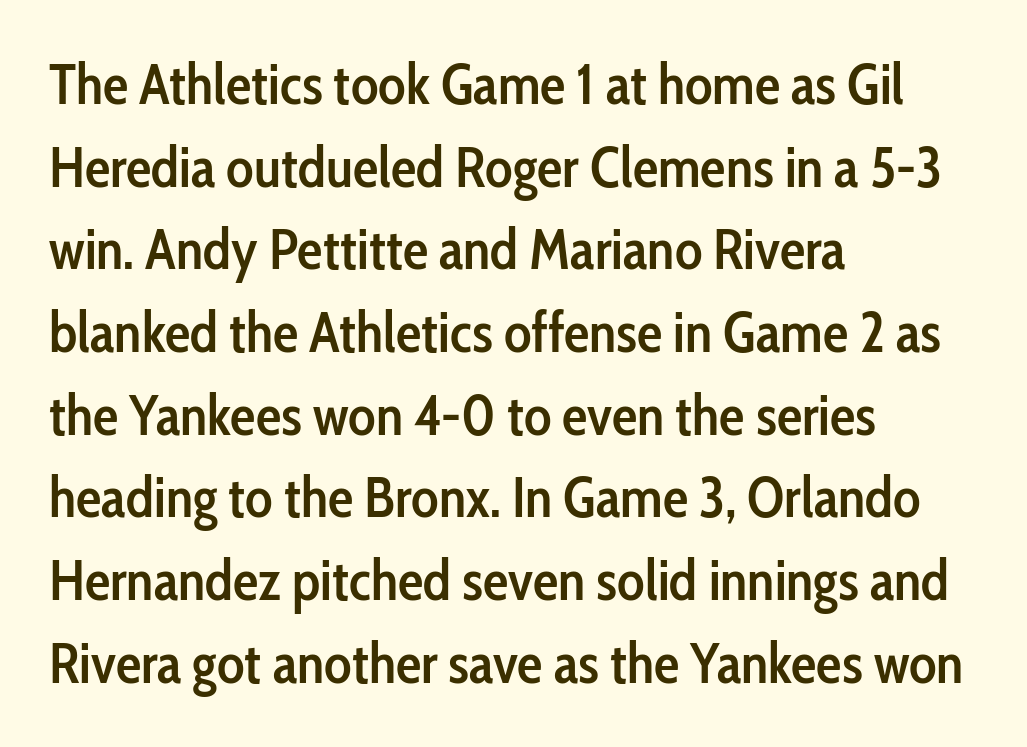
{"serif": "no", "italic": "no", "bold": "semi", "weight": "semibold", "width": "condensed", "stroke_contrast": "low", "x_height": "medium", "monospaced": "no", "underline": "no", "align": "left", "line_spacing": "normal", "line_spacing_ratio": 1.45, "letter_spacing": "normal", "letter_spacing_em": 0.0, "glyph_px": 57}
